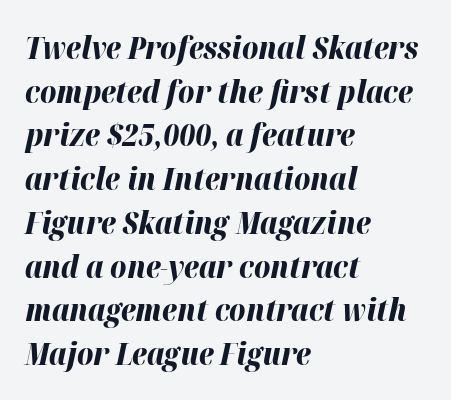
Q: Is the text bold? A: Yes.
Q: Is the text italic (slanted)? A: Yes, it leans right by about 12 degrees.
Q: Is the text underlined? A: No.
Q: How is the paragraph aligned? A: Left-aligned.
Q: Is the spacing between letters normal or unusually wide? A: Normal.
Q: Is the spacing between lines tight, normal or loose? A: Normal.
Q: Width (condensed, normal, or wide)? A: Normal.
Q: Stroke contrast? A: High.
Q: x-height? A: Medium.
Q: Monospaced? A: No.
